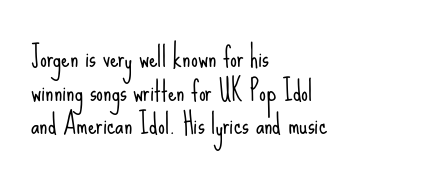
{"italic": "no", "bold": "no", "underline": "no", "align": "left", "line_spacing": "normal", "line_spacing_ratio": 1.25, "letter_spacing": "normal", "letter_spacing_em": 0.0, "glyph_px": 27}
